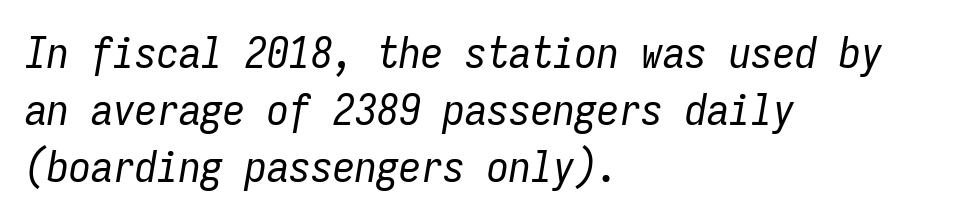
{"italic": "yes", "lean": "right", "slant_degrees": 9, "bold": "no", "weight": "regular", "width": "condensed", "stroke_contrast": "low", "x_height": "medium", "monospaced": "yes", "underline": "no", "align": "left", "line_spacing": "normal", "line_spacing_ratio": 1.29, "letter_spacing": "normal", "letter_spacing_em": 0.0, "glyph_px": 44}
